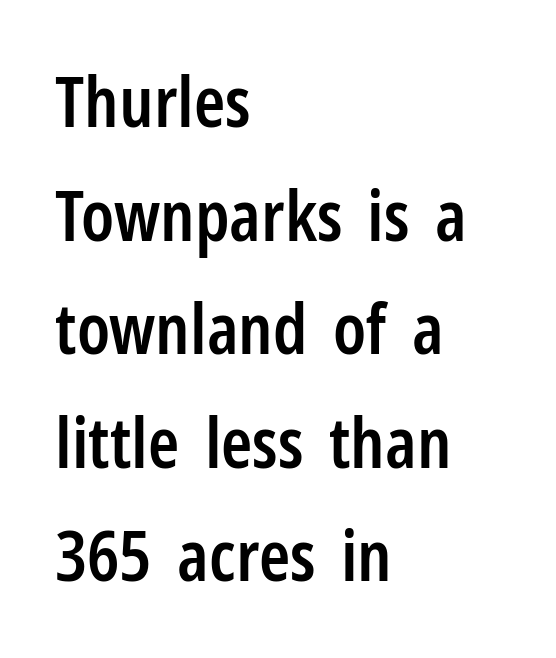
{"serif": "no", "italic": "no", "bold": "semi", "weight": "semibold", "width": "condensed", "stroke_contrast": "low", "x_height": "medium", "monospaced": "no", "underline": "no", "align": "left", "line_spacing": "normal", "line_spacing_ratio": 1.6, "letter_spacing": "normal", "letter_spacing_em": 0.0, "glyph_px": 71}
